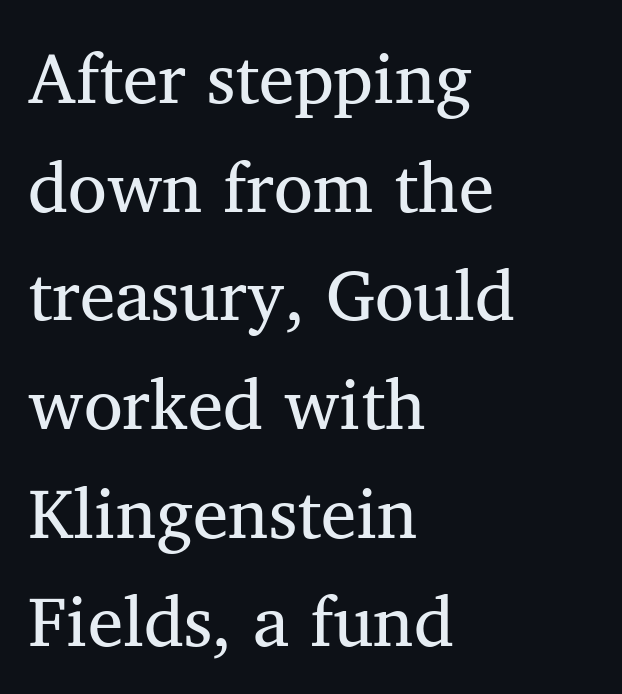
The image shows 71 px serif type; set left-aligned, normal line spacing (1.53x), normal letter spacing, not underlined; medium stroke contrast and a medium x-height.
